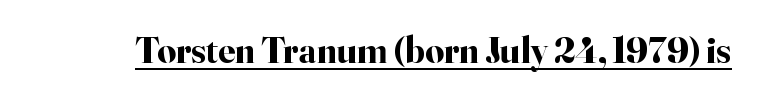
The image shows 37 px bold serif type, upright; set normal letter spacing, underlined; high stroke contrast and a small x-height.
